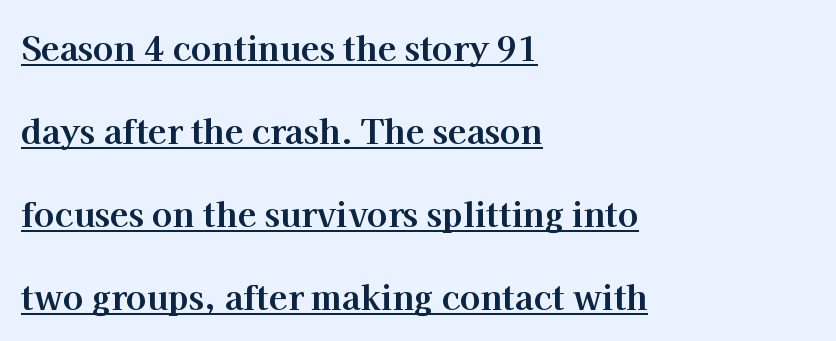
{"serif": "yes", "italic": "no", "bold": "yes", "weight": "bold", "width": "normal", "stroke_contrast": "high", "x_height": "medium", "monospaced": "no", "underline": "yes", "align": "left", "line_spacing": "loose", "line_spacing_ratio": 2.44, "letter_spacing": "normal", "letter_spacing_em": 0.0, "glyph_px": 34}
